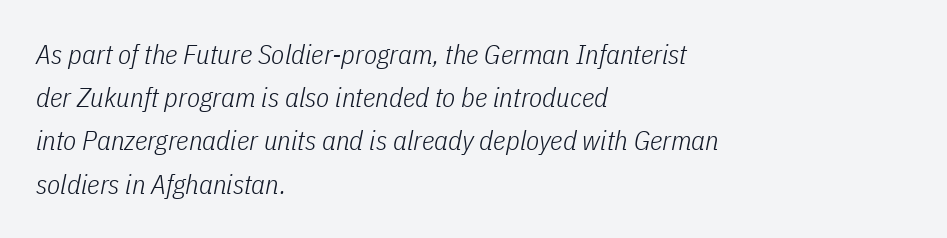
Q: Is the text bold? A: No.
Q: Is the text italic (slanted)? A: Yes, it leans right by about 11 degrees.
Q: Is the text underlined? A: No.
Q: How is the paragraph aligned? A: Left-aligned.
Q: Is the spacing between letters normal or unusually wide? A: Normal.
Q: Is the spacing between lines tight, normal or loose? A: Normal.
